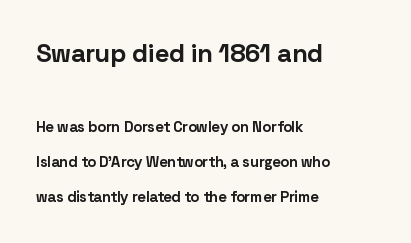
The image shows 26 px bold type, upright; set left-aligned, loose line spacing (2.32x), normal letter spacing, not underlined; the first (top) block is 1.73x larger.
